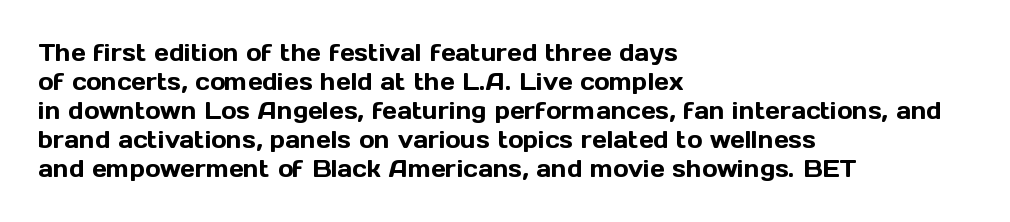
Posture: straight, roman, zero tilt. The passage shown is not underscored anywhere. The rendering anchors every line to the left-hand side. The gaps between neighbouring characters are ordinary and unremarkable.
